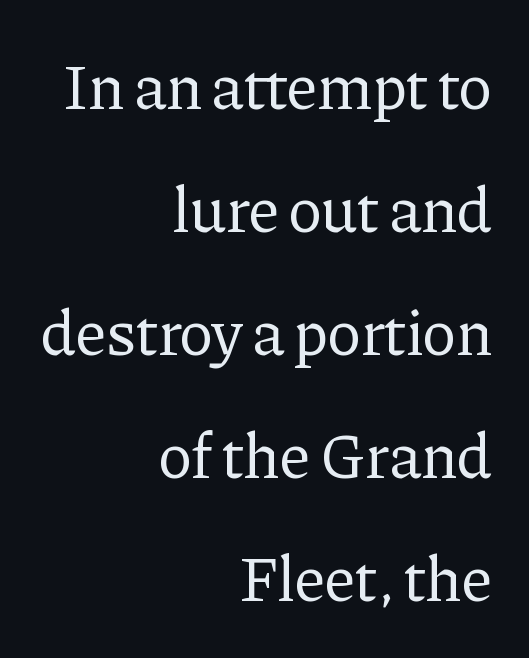
Nobody touched the tracking dial on this one. You can tell it's not italic because the verticals are truly vertical. Words float on clear page, feet unadorned. The rendering uses natural spacing where letterforms have individual widths. Heft: none added — not bold. Serifs: yes, visible at the terminals of the letterforms.
